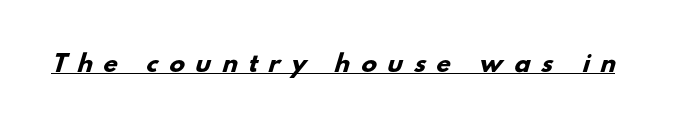
Q: Is the text bold? A: Yes.
Q: Is the text underlined? A: Yes.
Q: Is the spacing between letters normal or unusually wide? A: Unusually wide.
